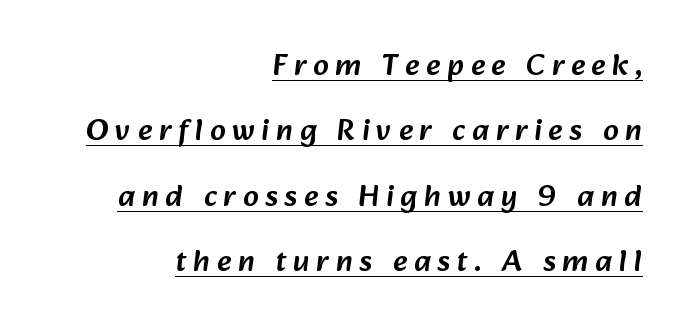
This is sans-serif lettering, the kind often seen on screens and signage. Vertically, the passage feels expansive, rows floating well apart. The text block is weighted toward the right margin, trailing off unevenly leftward. Note the varied advance widths — an 'i' is clearly narrower than an 'm'. How are the letters spaced? Widely, with obvious added tracking. Emphasis is given by a line drawn under the lettering.
